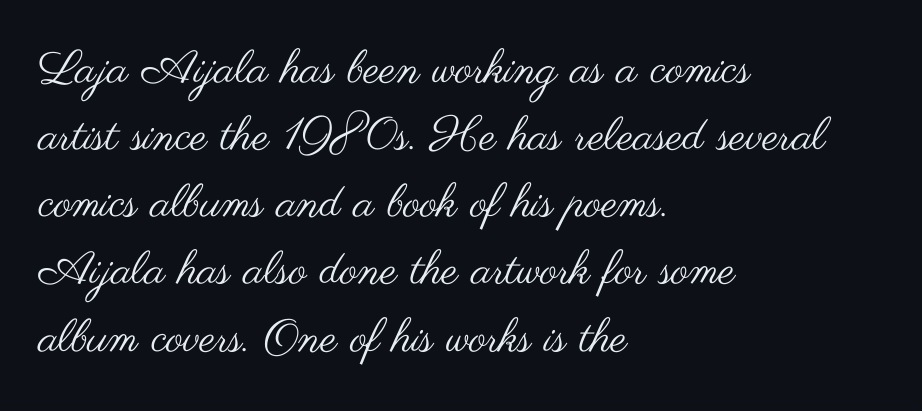
The image shows 46 px regular-weight, wide sans-serif type; set left-aligned, normal line spacing (1.46x), normal letter spacing, not underlined; medium stroke contrast and a small x-height.
